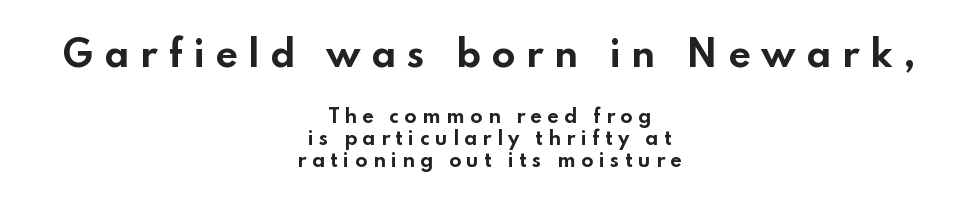
The setting favours the middle, as headings and verse often do. I'd call this a sans setting — the letters go barefoot. The composition opens big and finishes small. A dark, heavy texture on the line: the type is bold. Students, note that the glyphs here are deliberately spaced far apart. Do the characters align in a grid? No, the font is proportional.
